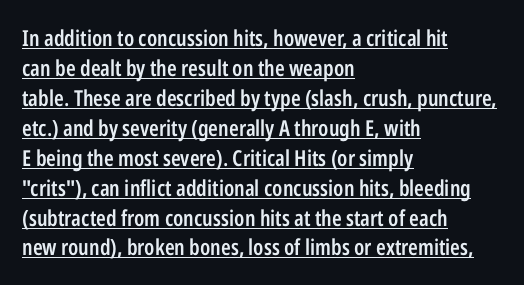
The image shows 22 px text type, upright; set left-aligned, normal line spacing (1.36x), normal letter spacing, underlined.
